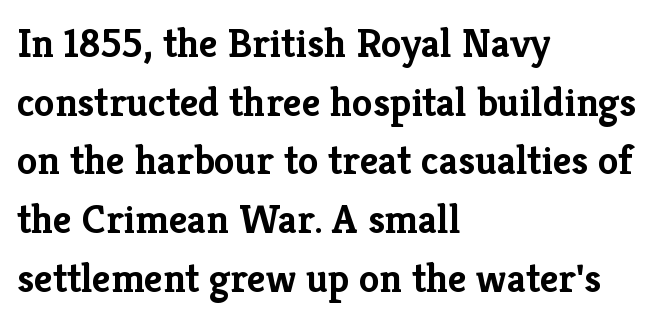
{"serif": "yes", "italic": "no", "bold": "yes", "weight": "semibold", "width": "normal", "stroke_contrast": "low", "x_height": "medium", "monospaced": "no", "underline": "no", "align": "left", "line_spacing": "normal", "line_spacing_ratio": 1.43, "letter_spacing": "normal", "letter_spacing_em": 0.0, "glyph_px": 41}
